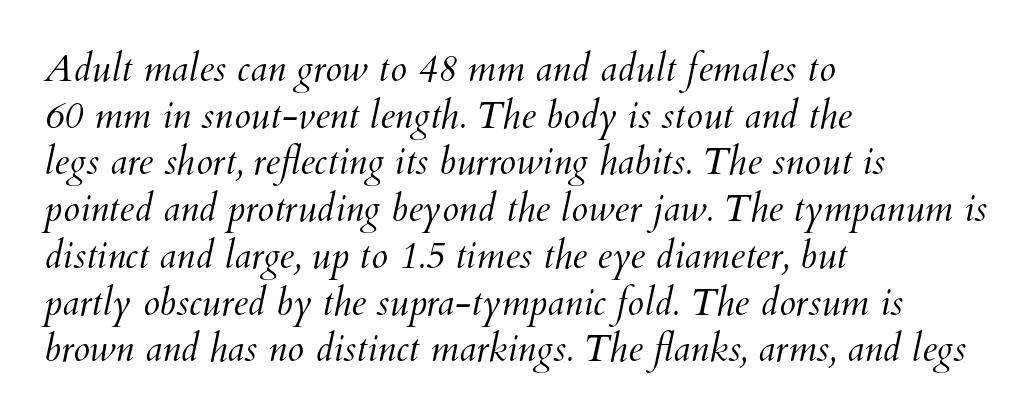
Each line starts at the same left margin while the right side varies. Compared with typical body copy, the letter spacing here is the same. These lines are rendered in a variable-pitch font. This reads as an unemphasized weight, regular at the heaviest. Descenders are the only things crossing below the line.
